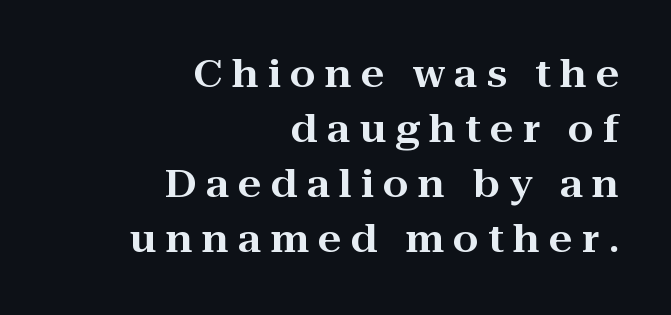
The rendering inserts visible extra space after every character. Proportional: the letters do not fall into vertical columns. Vertically, the passage feels balanced, rows spaced as you'd expect. Each row of text sits above clean, open space. You can tell from the footed stems that serif type was used.
